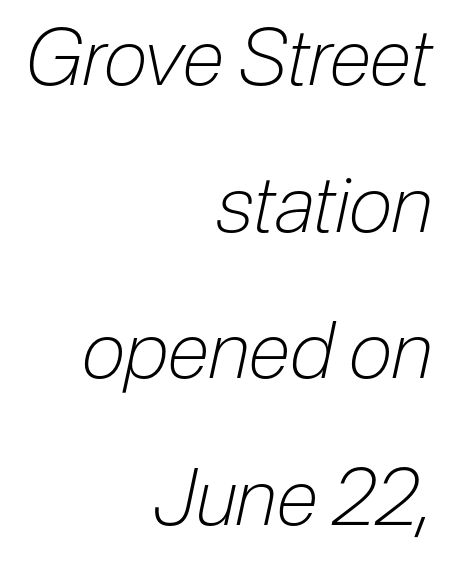
The image shows 78 px light, condensed type, italic (leaning right); set right-aligned, line spacing 1.88x, normal letter spacing, not underlined; low stroke contrast and a medium x-height.
